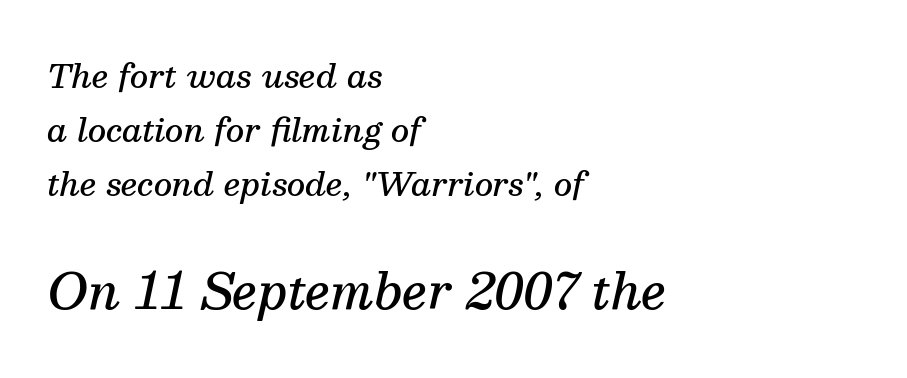
{"serif": "yes", "italic": "yes", "lean": "right", "slant_degrees": 13, "bold": "semi", "weight": "semibold", "width": "normal", "stroke_contrast": "medium", "x_height": "medium", "monospaced": "no", "underline": "no", "align": "left", "line_spacing": "normal", "line_spacing_ratio": 1.69, "letter_spacing": "normal", "letter_spacing_em": 0.0, "larger_block": "second", "size_ratio": 1.5, "glyph_px": 48}
